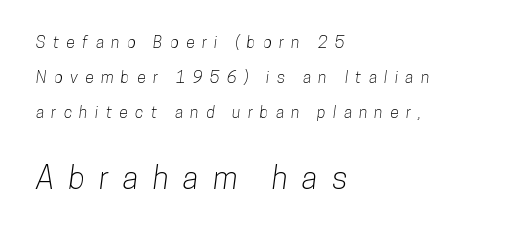
Q: Is the typeface a serif or a sans-serif typeface? A: Sans-serif.
Q: Is the text underlined? A: No.
Q: How is the paragraph aligned? A: Left-aligned.
Q: Is the spacing between letters normal or unusually wide? A: Unusually wide.
Q: Is the spacing between lines tight, normal or loose? A: Loose.
Q: Which block of text is set in a larger size, the first (top) or the second (bottom)? A: The second (bottom) one.
Q: Width (condensed, normal, or wide)? A: Condensed.
Q: Stroke contrast? A: Low.
Q: x-height? A: Medium.
Q: Monospaced? A: No.
